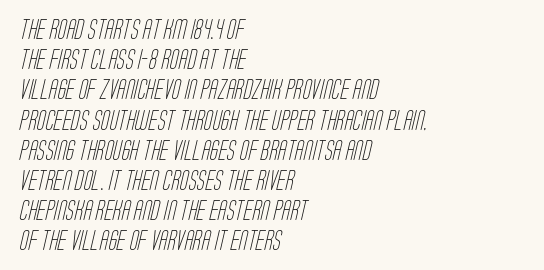
{"bold": "no", "underline": "no", "align": "left", "line_spacing": "normal", "line_spacing_ratio": 1.51, "letter_spacing": "normal", "letter_spacing_em": 0.0, "glyph_px": 20}
